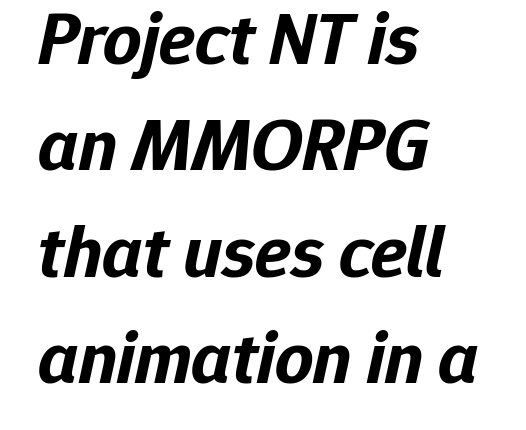
{"italic": "yes", "lean": "right", "slant_degrees": 12, "bold": "yes", "weight": "bold", "width": "normal", "stroke_contrast": "low", "x_height": "medium", "monospaced": "no", "underline": "no", "align": "left", "line_spacing": "normal", "line_spacing_ratio": 1.42, "letter_spacing": "normal", "letter_spacing_em": 0.0, "glyph_px": 75}
